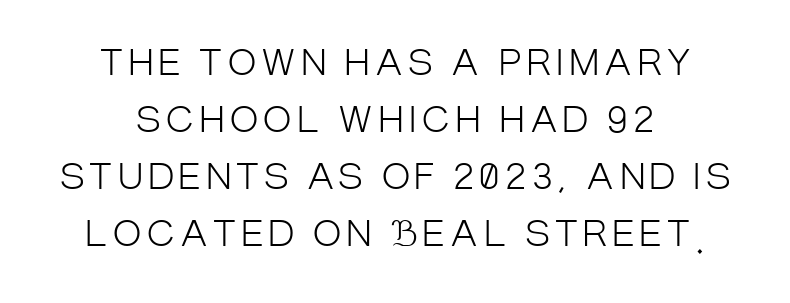
{"serif": "no", "italic": "no", "bold": "no", "weight": "light", "width": "condensed", "stroke_contrast": "low", "x_height": "large", "monospaced": "no", "underline": "no", "align": "center", "line_spacing": "normal", "line_spacing_ratio": 1.68, "glyph_px": 34}
